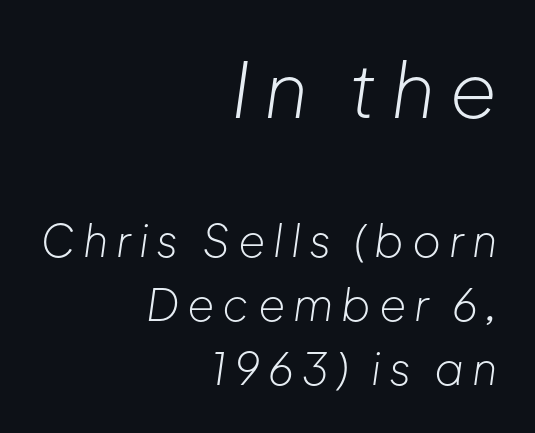
No letter is thick-stroked: the sample isn't bold. The composition opens big and finishes small. This sample has the flowing, uneven cadence of proportional lettering. Each line ends at the same right margin while the left side varies. Vertical spacing — default.
